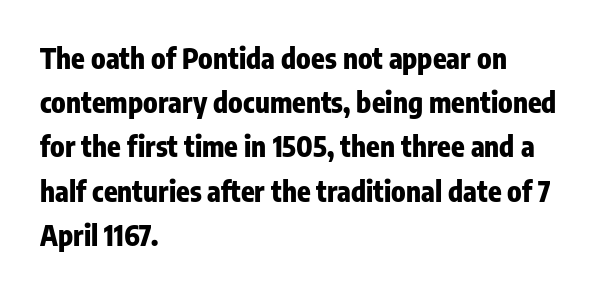
This sample uses plain, unmodified letter spacing. Horizontal alignment here is leftward, the default for most running prose. Underlining? Definitely not there. Character widths vary here, with narrow letters taking less room than wide ones. Each glyph is drawn with heavy, bold strokes.
